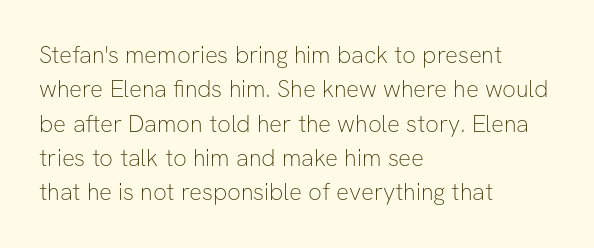
Vertical stems look standard width or narrower in stroke. Default kerning and tracking; the words read as compact shapes. These lines are set flush left with a ragged right edge. The baseline area is clear.
